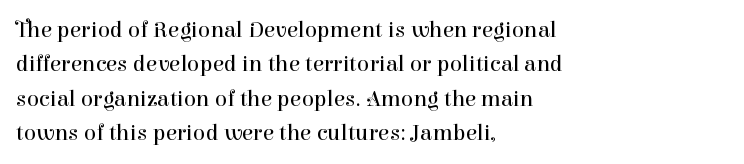
{"italic": "no", "bold": "no", "underline": "no", "align": "left", "line_spacing": "normal", "line_spacing_ratio": 1.5, "letter_spacing": "normal", "letter_spacing_em": 0.0, "glyph_px": 23}
